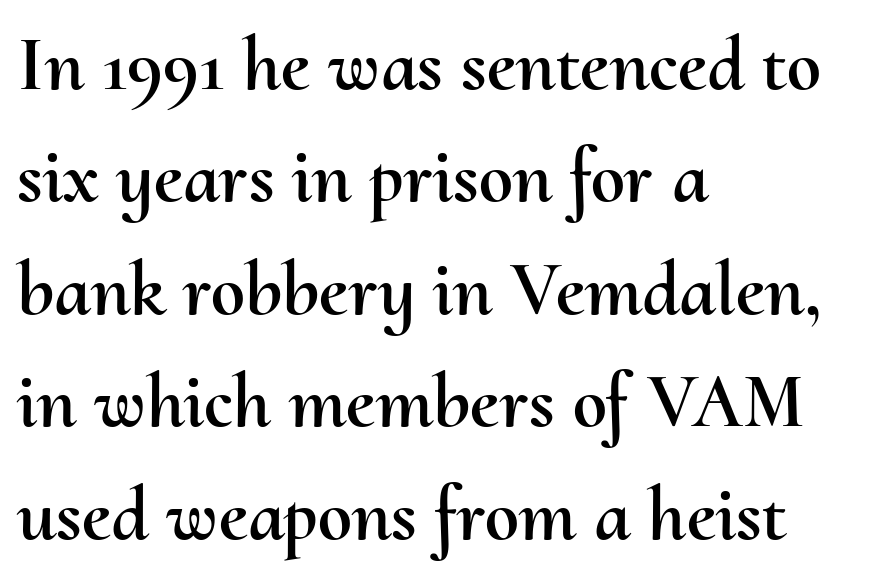
This sample uses an upright cut, with every glyph sitting square on the baseline. You could call the tracking neutral — neither tight nor loose. Rows of type keep a routine distance in the vertical direction. Each letter keeps its own natural width here, so spacing adapts to shape. Bare-footed words on every line. The setting favours the left margin, as ordinary paragraphs usually do.
